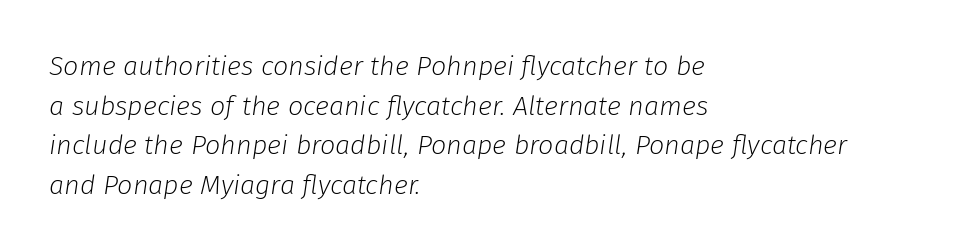
The space directly below the letters is spotless. Posture: slanted. Compared with typical paragraphs, the rows here are spaced about the same. Weight: in the light-to-regular range. Typeset ragged right — the left edge is the straight one.
